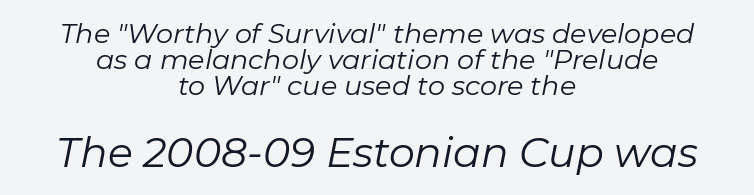
The image shows 41 px regular-weight type, italic (leaning right); set centered, tight line spacing (0.97x), normal letter spacing, not underlined; the second (bottom) block is 1.52x larger; low stroke contrast and a medium x-height.
